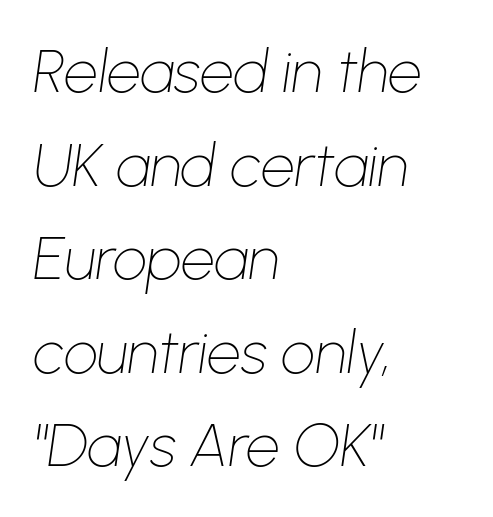
The image shows 60 px thin type, italic (leaning right); set left-aligned, normal line spacing (1.56x), normal letter spacing, not underlined; low stroke contrast and a medium x-height.
